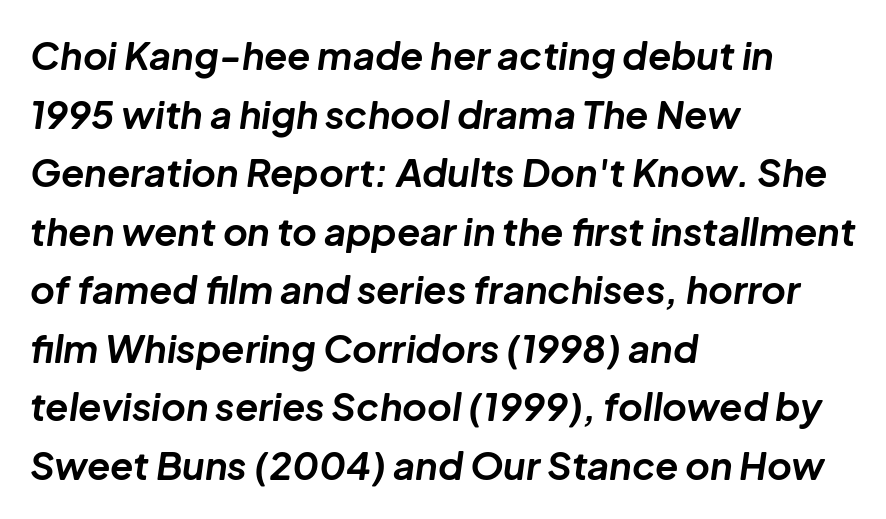
{"italic": "yes", "lean": "right", "slant_degrees": 8, "bold": "yes", "weight": "bold", "width": "normal", "stroke_contrast": "low", "x_height": "medium", "monospaced": "no", "underline": "no", "align": "left", "line_spacing": "normal", "line_spacing_ratio": 1.54, "letter_spacing": "normal", "letter_spacing_em": 0.0, "glyph_px": 38}
